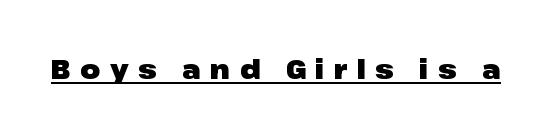
{"italic": "no", "bold": "yes", "underline": "yes", "letter_spacing": "wide", "letter_spacing_em": 0.36, "glyph_px": 26}
